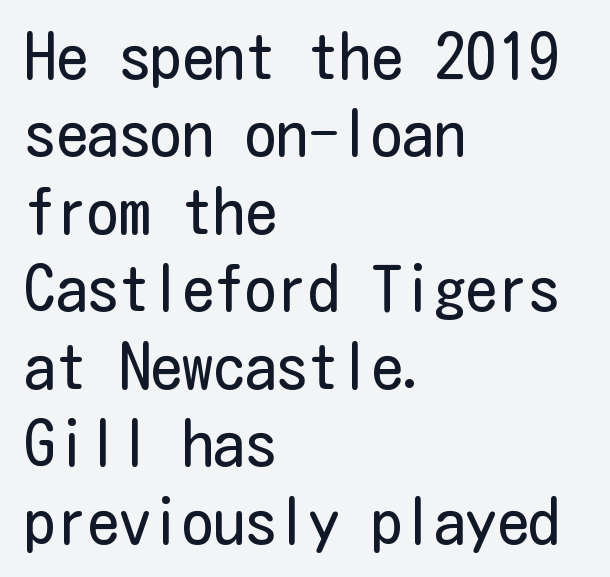
The image shows 63 px regular-weight, condensed sans-serif type, upright; set left-aligned, line spacing 1.23x, normal letter spacing, not underlined; low stroke contrast and a medium x-height.
